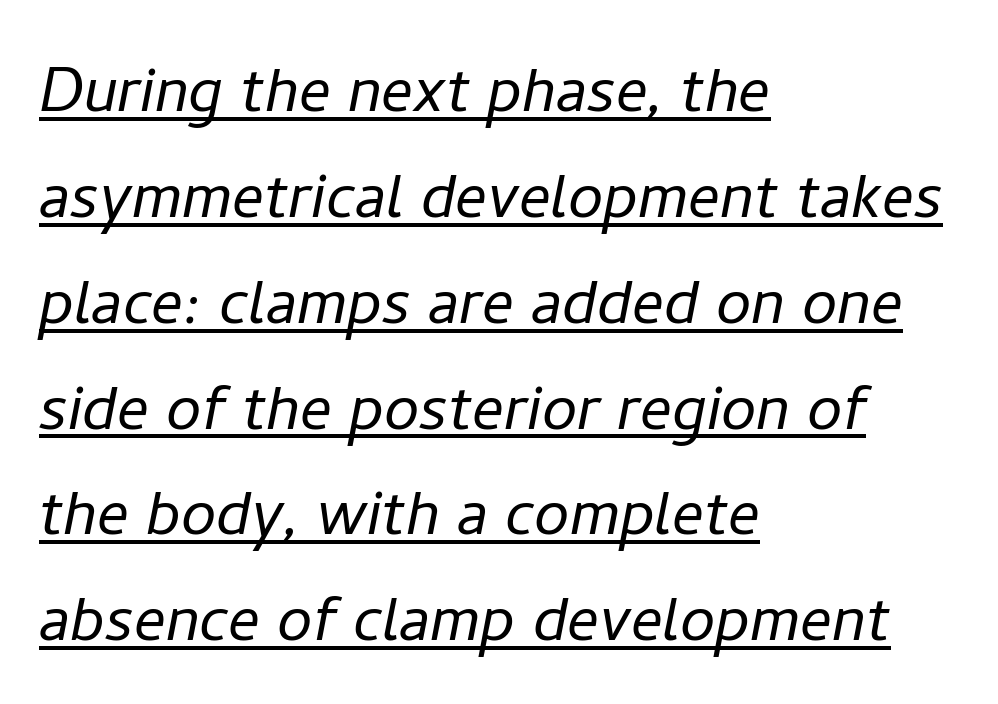
The image shows 79 px light type, italic (leaning right); set left-aligned, normal line spacing (1.34x), normal letter spacing, underlined; low stroke contrast and a medium x-height.
